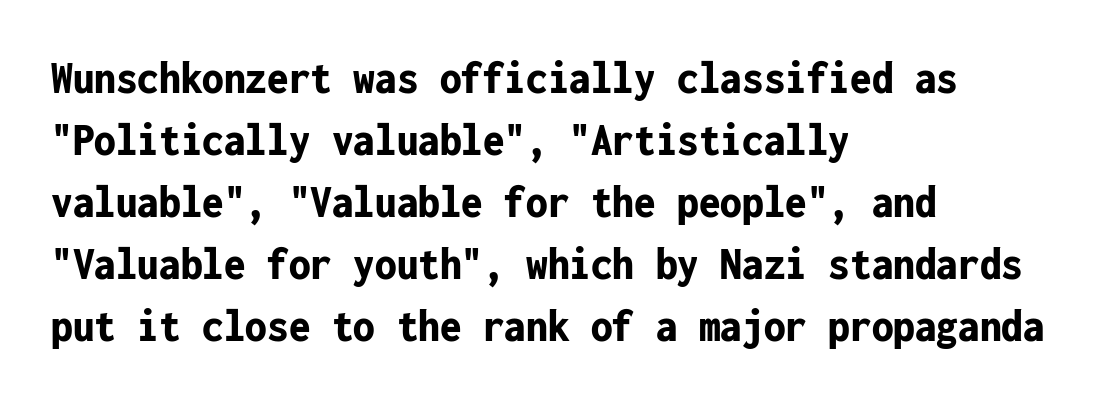
Q: Is the text bold? A: Yes.
Q: Is the text italic (slanted)? A: No, it is upright.
Q: Is the typeface a serif or a sans-serif typeface? A: Sans-serif.
Q: Is the text underlined? A: No.
Q: How is the paragraph aligned? A: Left-aligned.
Q: Is the spacing between letters normal or unusually wide? A: Normal.
Q: Is the spacing between lines tight, normal or loose? A: Normal.
Q: Width (condensed, normal, or wide)? A: Condensed.
Q: Stroke contrast? A: Low.
Q: x-height? A: Medium.
Q: Monospaced? A: Yes.
